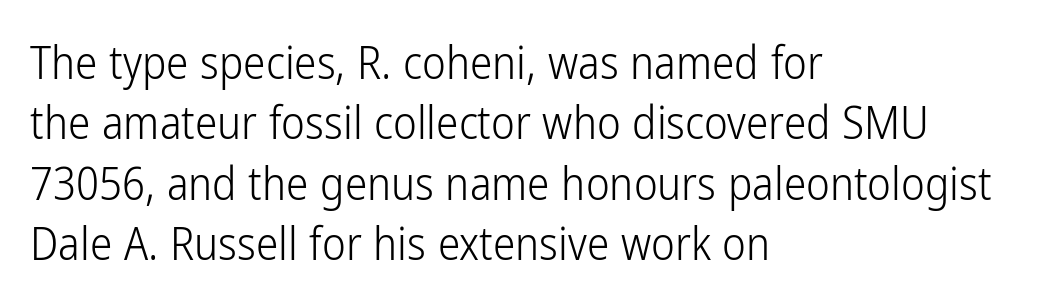
Rows of type keep a routine distance in the vertical direction. Proportional: the letters do not fall into vertical columns. The face looks like a standard text weight, possibly lighter. Type without underlining.
